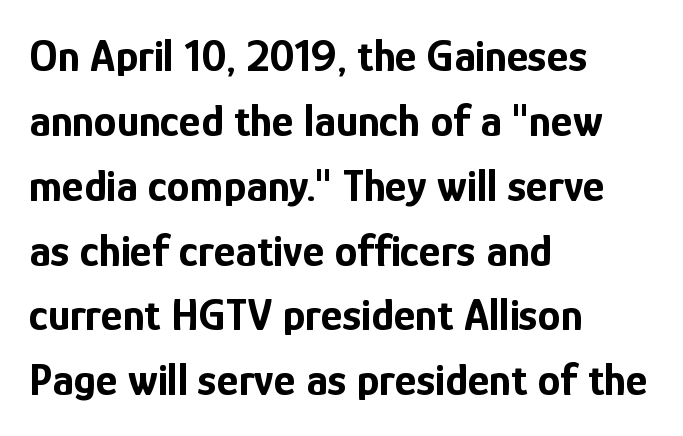
Observe the ordinary spacing: letters are neighbours, not strangers. The font is running at its bold setting. I'd call this a sans setting — the letters go barefoot. Characters remain perfectly vertical along every line. Layout note: lines flush left. Plain, unruled lines of type.
